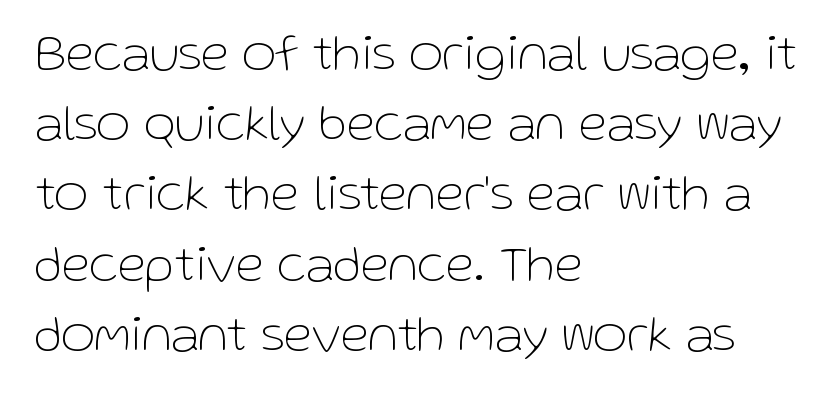
Q: Is the text bold? A: No.
Q: Is the text italic (slanted)? A: No, it is upright.
Q: Is the typeface a serif or a sans-serif typeface? A: Sans-serif.
Q: Is the text underlined? A: No.
Q: How is the paragraph aligned? A: Left-aligned.
Q: Is the spacing between letters normal or unusually wide? A: Normal.
Q: Is the spacing between lines tight, normal or loose? A: Normal.
Q: Width (condensed, normal, or wide)? A: Normal.
Q: Stroke contrast? A: Low.
Q: x-height? A: Medium.
Q: Monospaced? A: No.
